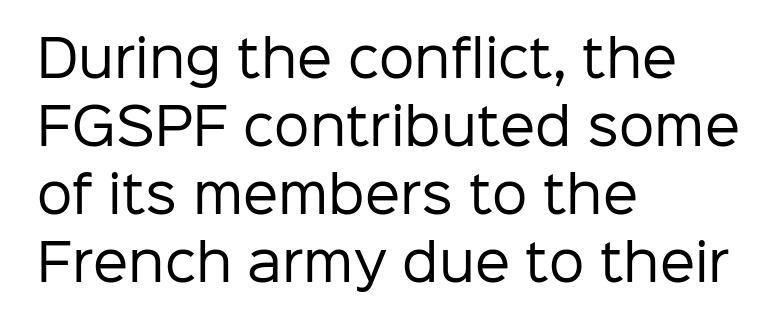
{"serif": "no", "italic": "no", "bold": "no", "weight": "regular", "width": "normal", "stroke_contrast": "low", "x_height": "medium", "monospaced": "no", "underline": "no", "align": "left", "line_spacing": "normal", "line_spacing_ratio": 1.36, "letter_spacing": "normal", "letter_spacing_em": 0.0, "glyph_px": 50}
